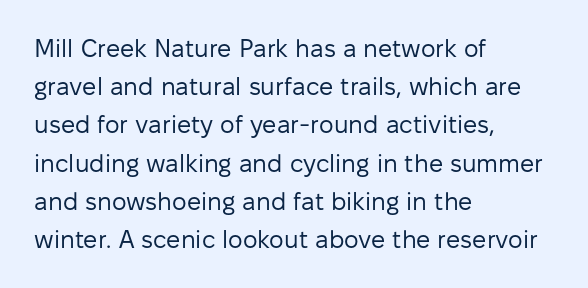
Q: Is the text bold? A: No.
Q: Is the text italic (slanted)? A: No, it is upright.
Q: Is the text underlined? A: No.
Q: How is the paragraph aligned? A: Left-aligned.
Q: Is the spacing between letters normal or unusually wide? A: Normal.
Q: Is the spacing between lines tight, normal or loose? A: Normal.
